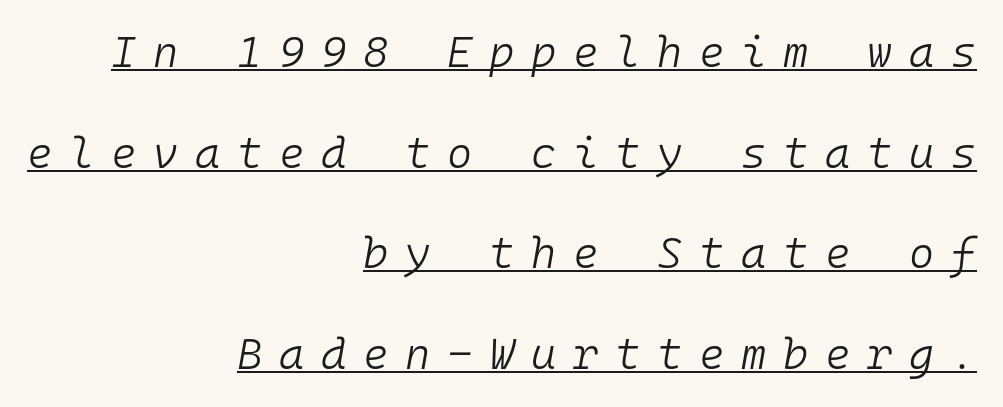
The image shows 43 px light type, italic (leaning right), monospaced; set right-aligned, loose line spacing (2.34x), unusually wide letter spacing (+0.39 em), underlined; low stroke contrast and a medium x-height.
